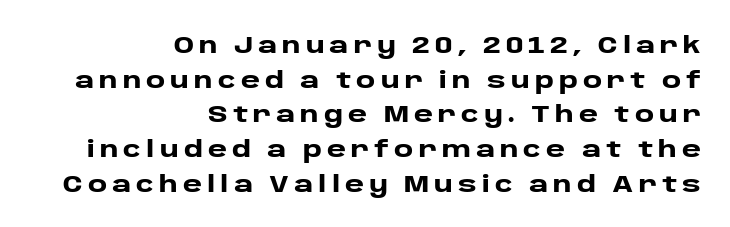
{"italic": "no", "bold": "yes", "underline": "no", "align": "right", "line_spacing": "normal", "line_spacing_ratio": 1.51, "letter_spacing": "wide", "letter_spacing_em": 0.22, "glyph_px": 23}
